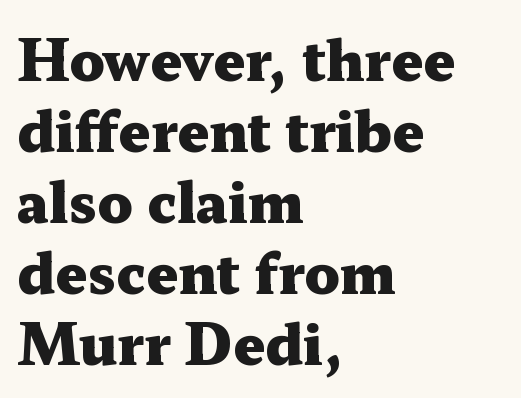
The image shows 55 px heavy, wide serif type, upright; set left-aligned, normal line spacing (1.29x), normal letter spacing, not underlined; medium stroke contrast and a medium x-height.
